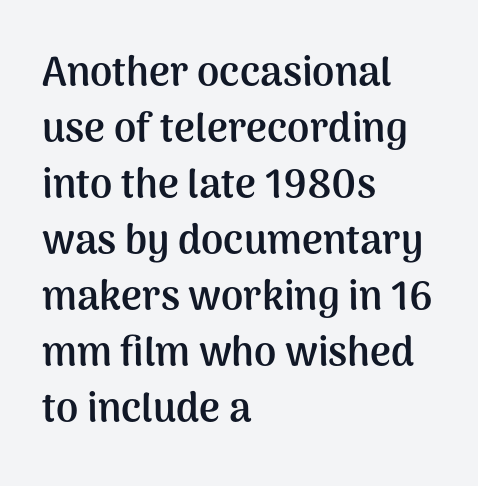
The image shows 40 px semibold sans-serif type, upright; set left-aligned, normal line spacing (1.4x), normal letter spacing, not underlined; medium stroke contrast and a medium x-height.
